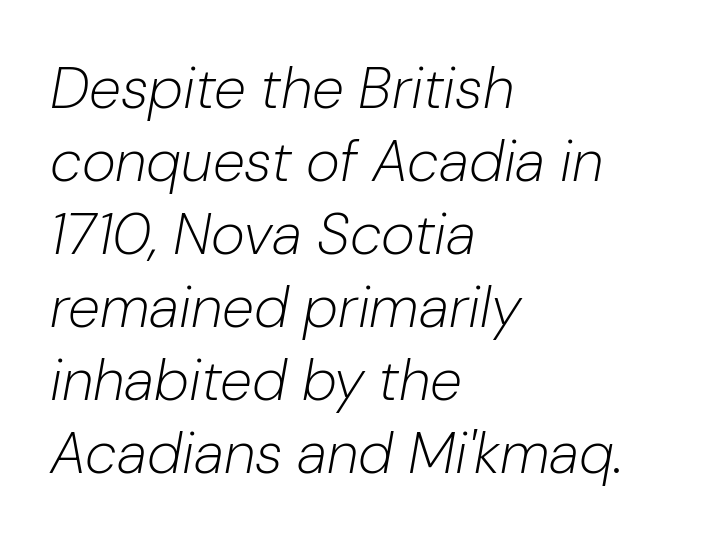
Q: Is the text bold? A: No.
Q: Is the text italic (slanted)? A: Yes, it leans right by about 10 degrees.
Q: Is the text underlined? A: No.
Q: How is the paragraph aligned? A: Left-aligned.
Q: Is the spacing between letters normal or unusually wide? A: Normal.
Q: Is the spacing between lines tight, normal or loose? A: Normal.
Q: Width (condensed, normal, or wide)? A: Normal.
Q: Stroke contrast? A: Low.
Q: x-height? A: Medium.
Q: Monospaced? A: No.
